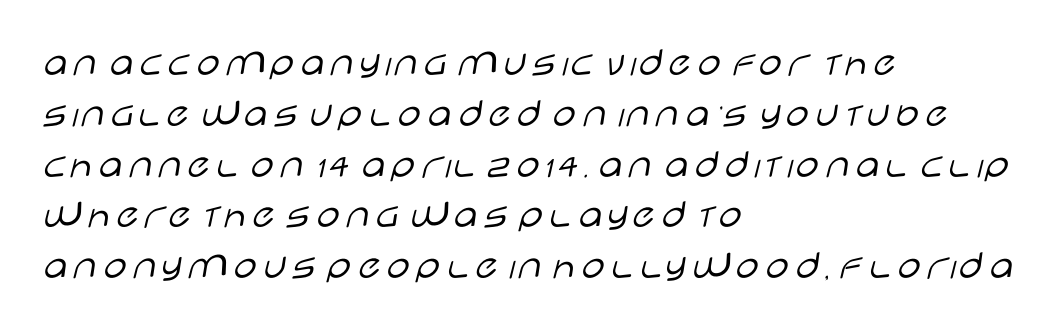
{"serif": "no", "bold": "no", "weight": "light", "width": "wide", "stroke_contrast": "low", "x_height": "large", "monospaced": "no", "underline": "no", "align": "left", "line_spacing_ratio": 1.21, "letter_spacing": "normal", "letter_spacing_em": 0.0, "glyph_px": 42}
